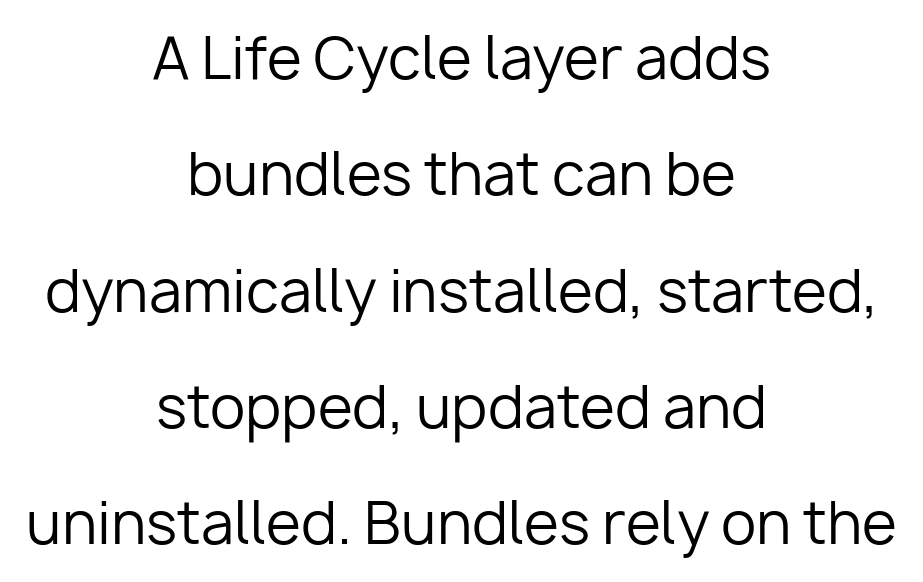
Weight: in the light-to-regular range. You can tell it's not italic because the verticals are truly vertical. Honestly, the letter spacing is just normal — you wouldn't notice it. Horizontally, the lines are justified to the midpoint only. The space beneath each line is pristine and unruled. One glance says open: line gaps are wider than usual.
